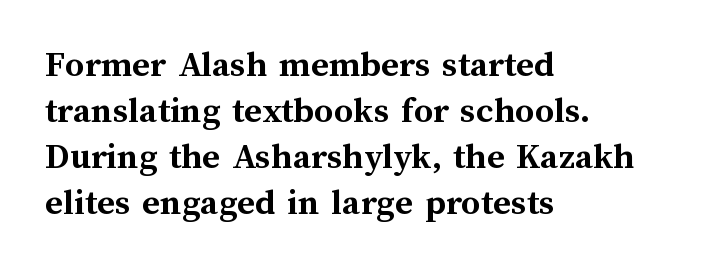
Q: Is the text bold? A: Yes.
Q: Is the text italic (slanted)? A: No, it is upright.
Q: Is the text underlined? A: No.
Q: How is the paragraph aligned? A: Left-aligned.
Q: Is the spacing between letters normal or unusually wide? A: Normal.
Q: Width (condensed, normal, or wide)? A: Normal.
Q: Stroke contrast? A: Medium.
Q: x-height? A: Medium.
Q: Monospaced? A: No.
